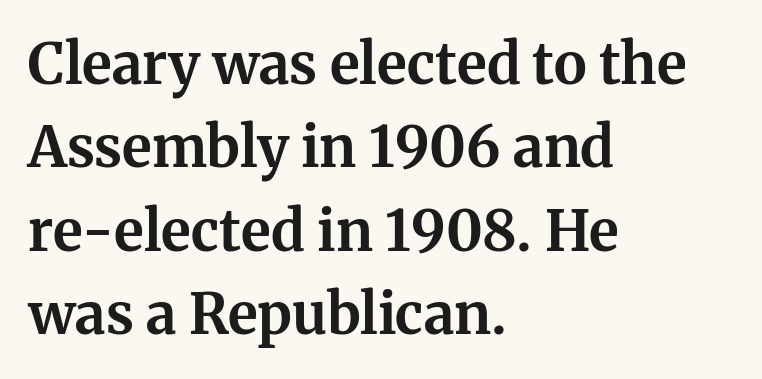
The image shows 56 px bold serif type, upright; set left-aligned, normal line spacing (1.49x), normal letter spacing, not underlined; medium stroke contrast and a medium x-height.
